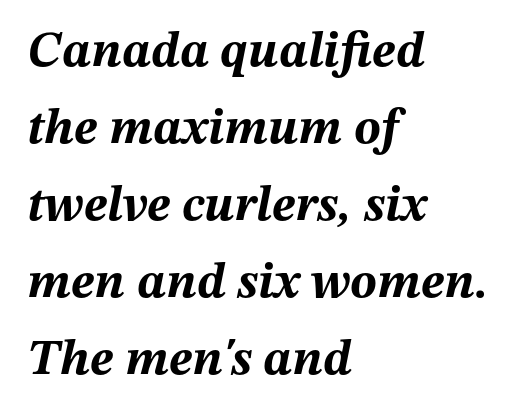
Leftover space on each line is placed entirely after the last word. Emphasis-style slanted type is in use. Emphasis by weight is at full strength: bold. The zone under the glyphs is completely vacant. If you measured baseline to baseline, you'd find a middling distance. These lines are rendered in a variable-pitch font.
